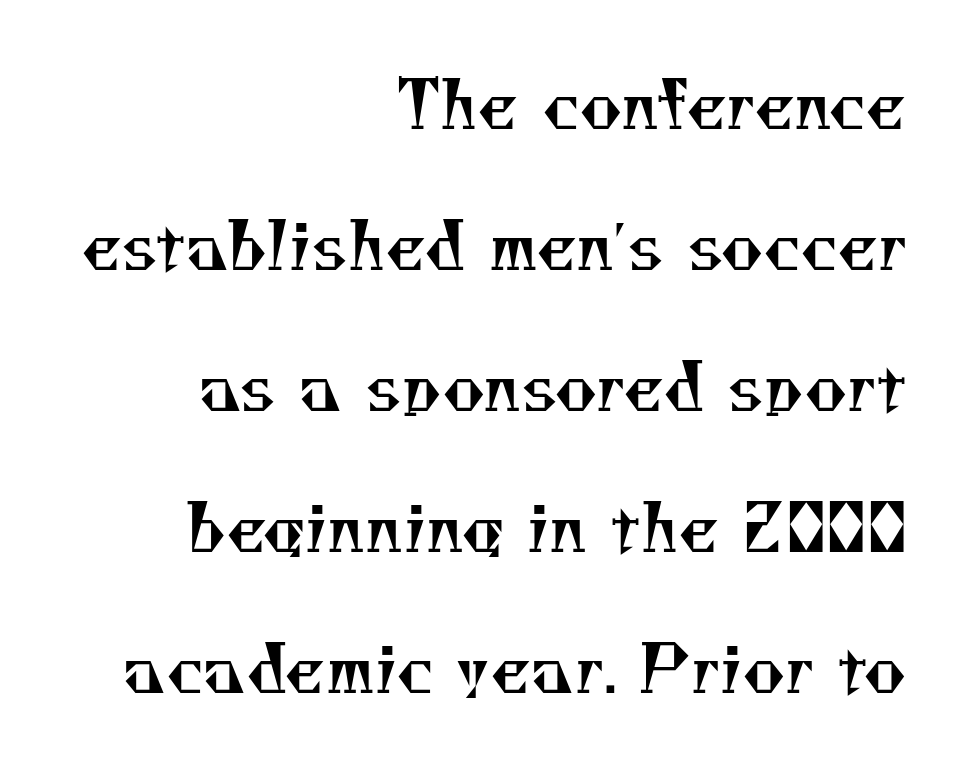
{"serif": "yes", "bold": "no", "weight": "regular", "width": "normal", "stroke_contrast": "medium", "x_height": "small", "monospaced": "no", "underline": "no", "align": "right", "line_spacing": "loose", "line_spacing_ratio": 2.17, "letter_spacing": "normal", "letter_spacing_em": 0.0, "glyph_px": 65}
